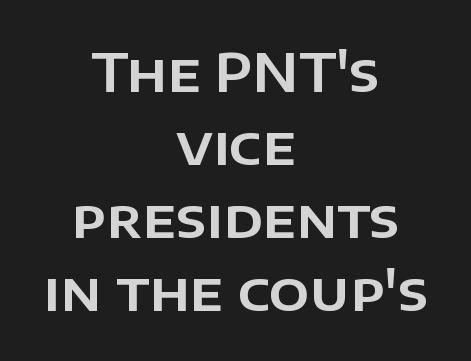
Q: Is the text italic (slanted)? A: No, it is upright.
Q: Is the typeface a serif or a sans-serif typeface? A: Sans-serif.
Q: Is the text underlined? A: No.
Q: How is the paragraph aligned? A: Centered.
Q: Is the spacing between letters normal or unusually wide? A: Normal.
Q: Is the spacing between lines tight, normal or loose? A: Normal.
Q: Width (condensed, normal, or wide)? A: Normal.
Q: Stroke contrast? A: Low.
Q: x-height? A: Large.
Q: Monospaced? A: No.
